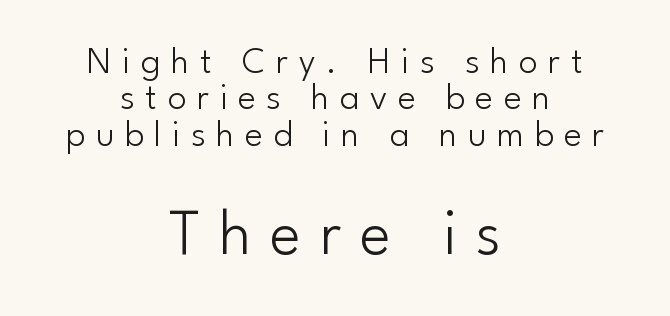
Q: Is the text bold? A: No.
Q: Is the text italic (slanted)? A: No, it is upright.
Q: Is the typeface a serif or a sans-serif typeface? A: Sans-serif.
Q: Is the text underlined? A: No.
Q: How is the paragraph aligned? A: Centered.
Q: Is the spacing between letters normal or unusually wide? A: Unusually wide.
Q: Is the spacing between lines tight, normal or loose? A: Tight.
Q: Which block of text is set in a larger size, the first (top) or the second (bottom)? A: The second (bottom) one.
Q: Width (condensed, normal, or wide)? A: Normal.
Q: Stroke contrast? A: Low.
Q: x-height? A: Small.
Q: Monospaced? A: No.
